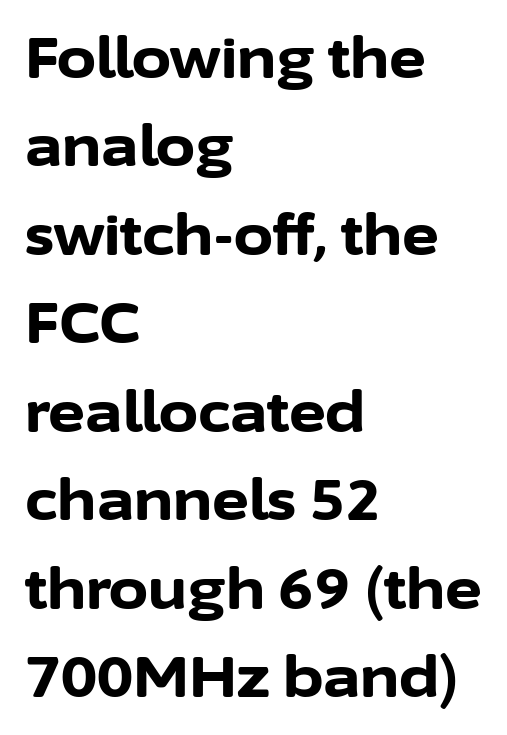
{"serif": "no", "italic": "no", "bold": "yes", "weight": "bold", "width": "normal", "stroke_contrast": "low", "x_height": "medium", "monospaced": "no", "underline": "no", "align": "left", "line_spacing": "normal", "line_spacing_ratio": 1.58, "letter_spacing": "normal", "letter_spacing_em": 0.0, "glyph_px": 56}
